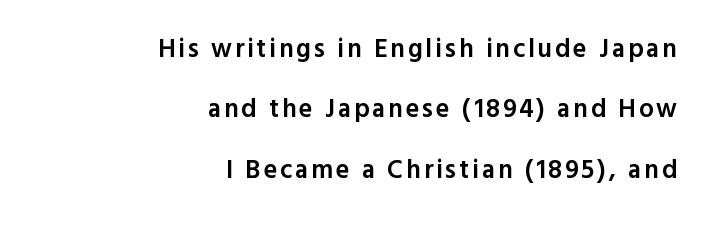
The image shows 26 px text type, upright; set right-aligned, loose line spacing (2.32x), not underlined.
